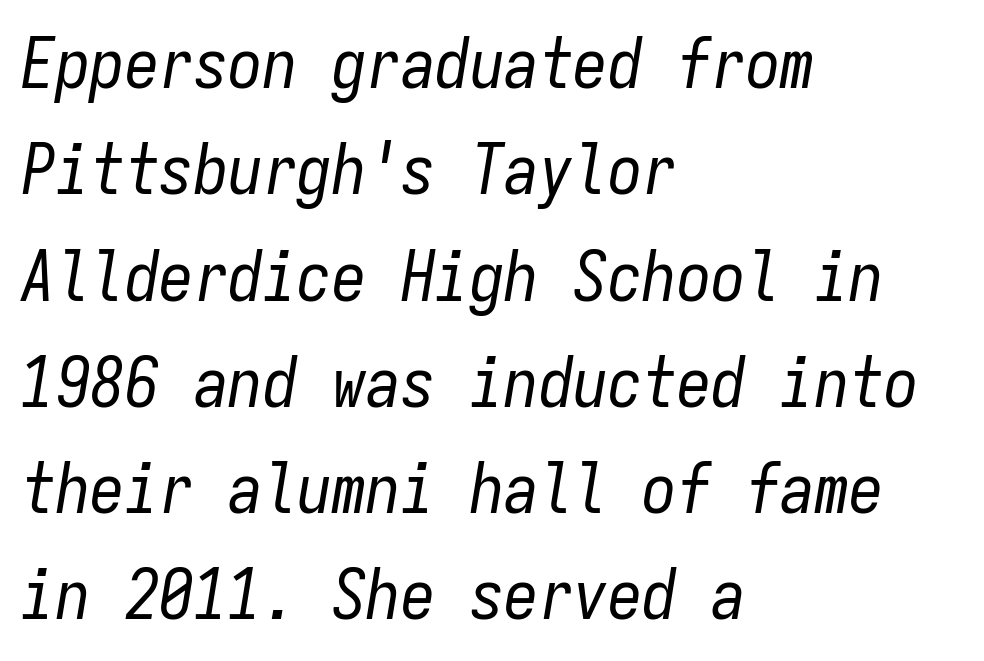
These lines keep a tight, regular rhythm from letter to letter. Designer's note — italics engaged. Heaviness? Minimal to ordinary, like unemphasized prose. Do the characters align in a grid? Yes, the font is monospaced. The rows are spaced the way most documents space them.
